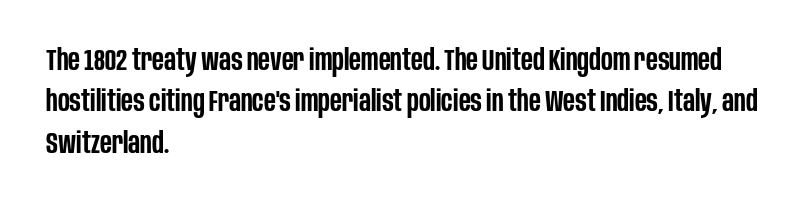
The gaps between neighbouring characters are ordinary and unremarkable. Designer's note — italics off, roman on. Note the varied advance widths — an 'i' is clearly narrower than an 'm'. Check where the strokes stop: nothing finishes them off — pure sans. Check under the words: just untouched page. Horizontal bands of white between lines are of average thickness.
